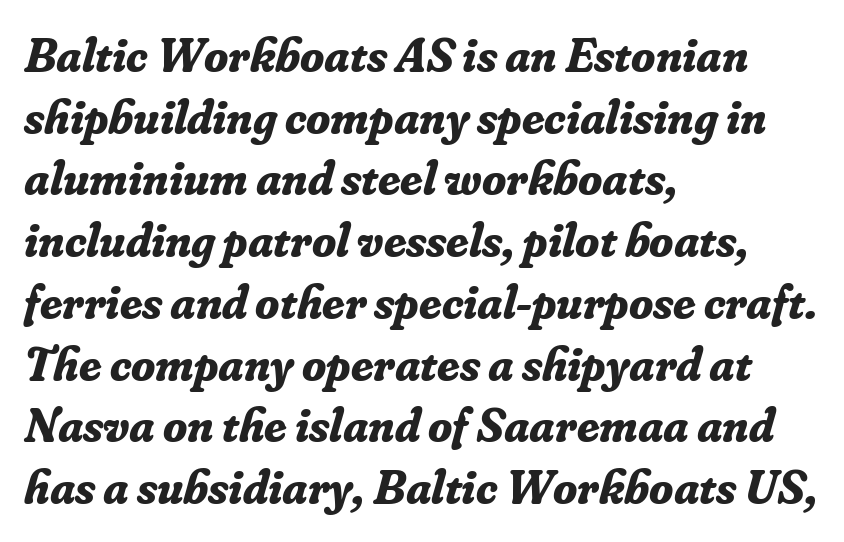
The image shows 49 px bold serif type, italic (leaning right); set left-aligned, normal line spacing (1.26x), normal letter spacing, not underlined; low stroke contrast and a small x-height.
